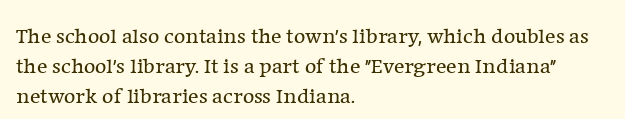
The image shows 22 px text type, upright; set left-aligned, normal line spacing (1.36x), normal letter spacing, not underlined.
